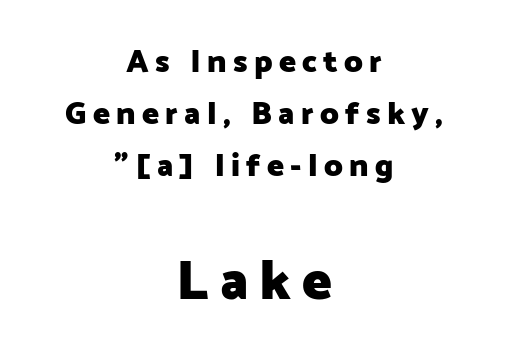
Check the space under the baseline: it is left empty. Caption: multi-line text, centered on the measure. Character widths vary here, with narrow letters taking less room than wide ones. No italicization has been applied; the sample stays upright. Look at the bottom of the vertical strokes: they stop flat, with no serifs. Typesetter's note: full bold, strokes at maximum text heaviness.
